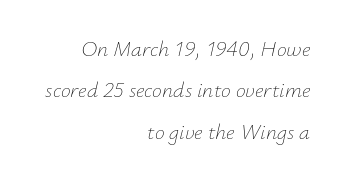
When letters slant like this, we call the style italic. Horizontal alignment here is rightward, an uncommon choice for prose. In terms of letterspacing, this is plain default setting. The passage shown is not bold in any degree. Lines of text with bare space underneath.
